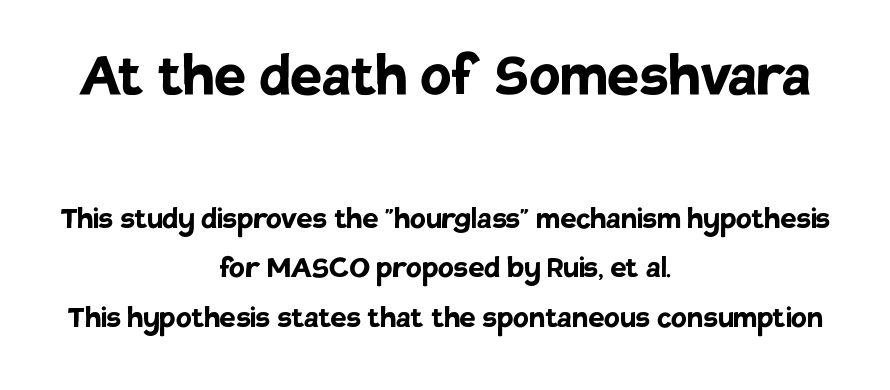
The image shows 71 px semibold sans-serif type, upright; set centered, normal line spacing (1.38x), normal letter spacing, not underlined; the first (top) block is 1.97x larger; low stroke contrast and a large x-height.
